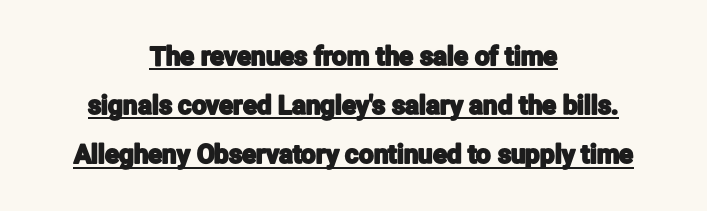
{"italic": "no", "underline": "yes", "align": "center", "line_spacing_ratio": 1.89, "letter_spacing": "normal", "letter_spacing_em": 0.0, "glyph_px": 26}
